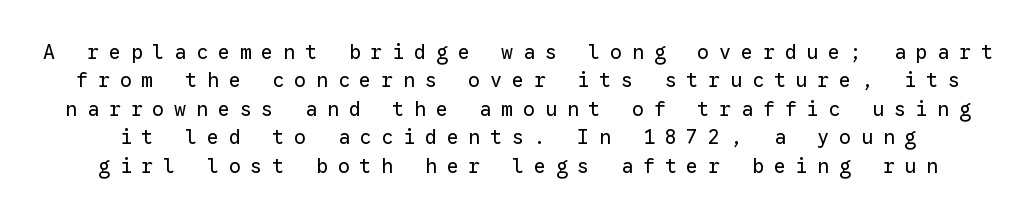
{"italic": "no", "bold": "no", "underline": "no", "line_spacing": "normal", "line_spacing_ratio": 1.42, "letter_spacing": "wide", "letter_spacing_em": 0.49, "glyph_px": 20}
